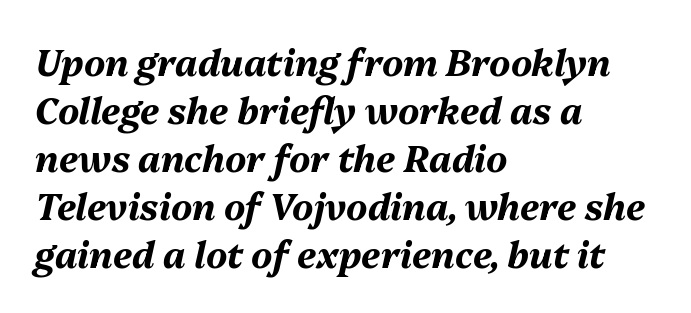
Q: Is the text bold? A: Yes.
Q: Is the text italic (slanted)? A: Yes, it leans right by about 13 degrees.
Q: Is the text underlined? A: No.
Q: How is the paragraph aligned? A: Left-aligned.
Q: Is the spacing between letters normal or unusually wide? A: Normal.
Q: Is the spacing between lines tight, normal or loose? A: Normal.
Q: Width (condensed, normal, or wide)? A: Normal.
Q: Stroke contrast? A: Medium.
Q: x-height? A: Medium.
Q: Monospaced? A: No.
